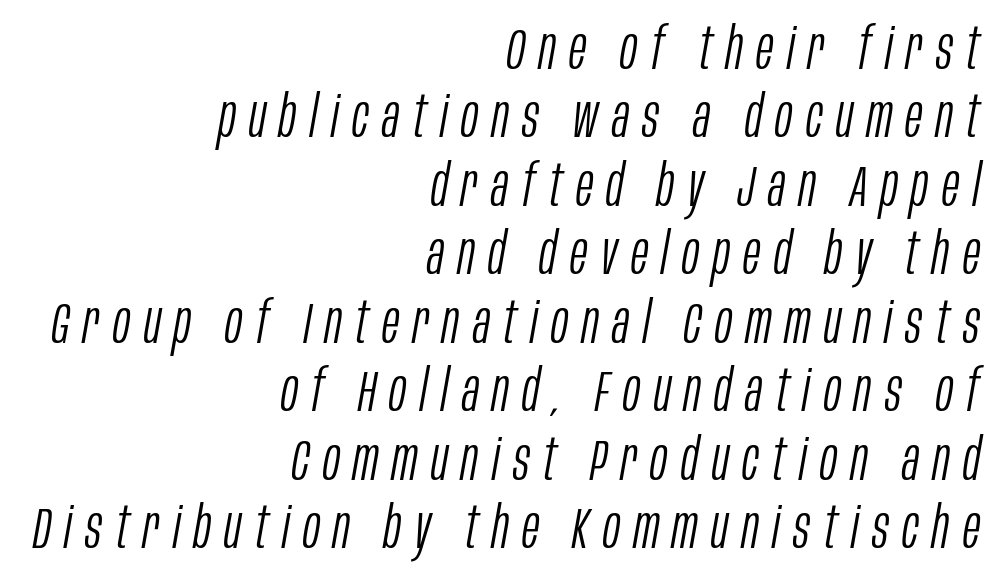
The image shows 58 px light, condensed type, italic (leaning right); set right-aligned, line spacing 1.18x, unusually wide letter spacing (+0.23 em), not underlined; low stroke contrast and a large x-height.
